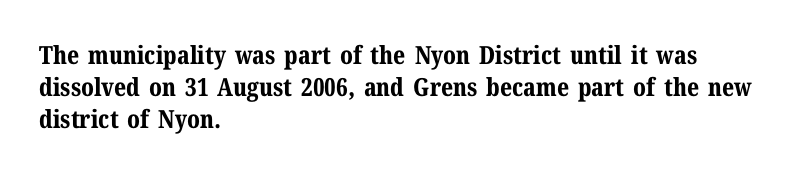
The image shows 25 px bold type, upright; set left-aligned, normal line spacing (1.28x), normal letter spacing, not underlined.
